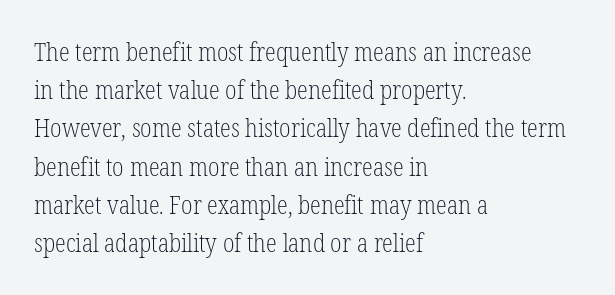
The image shows 25 px text type, upright; set left-aligned, normal line spacing (1.53x), normal letter spacing, not underlined.
